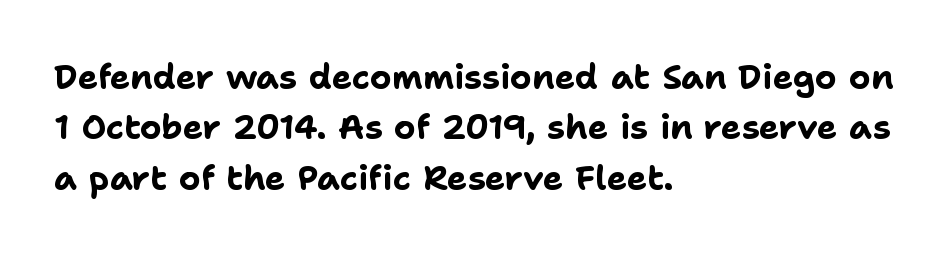
Rendered with straight, roman letterforms. How heavy is the stroke? Heavy — this is a bold. These lines keep a tight, regular rhythm from letter to letter. Which margin do the lines hug? The left one — the right edge is uneven.
